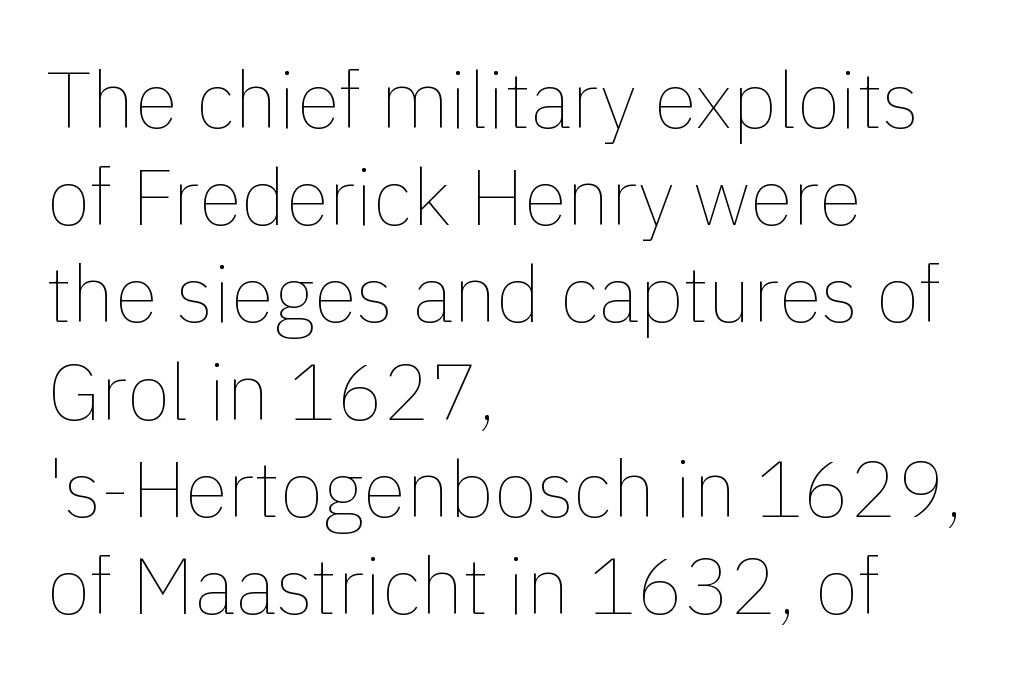
There is no visible air inserted between adjacent glyphs. All the whitespace from short lines collects on the right. Posture: vertical. A clean baseline with only descenders dipping below it. Note the varied advance widths — an 'i' is clearly narrower than an 'm'. Letters have the restrained weight of plain body copy at most.
